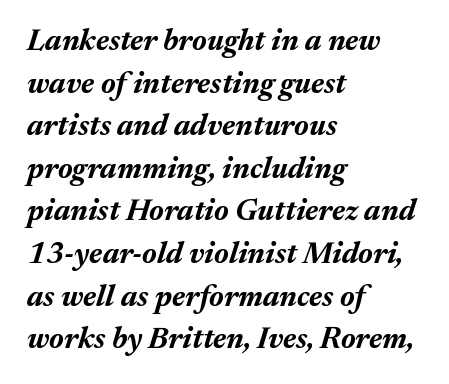
Q: Is the text bold? A: Yes.
Q: Is the text italic (slanted)? A: Yes, it leans right by about 17 degrees.
Q: Is the text underlined? A: No.
Q: How is the paragraph aligned? A: Left-aligned.
Q: Is the spacing between letters normal or unusually wide? A: Normal.
Q: Is the spacing between lines tight, normal or loose? A: Normal.
Q: Width (condensed, normal, or wide)? A: Normal.
Q: Stroke contrast? A: Medium.
Q: x-height? A: Medium.
Q: Monospaced? A: No.
